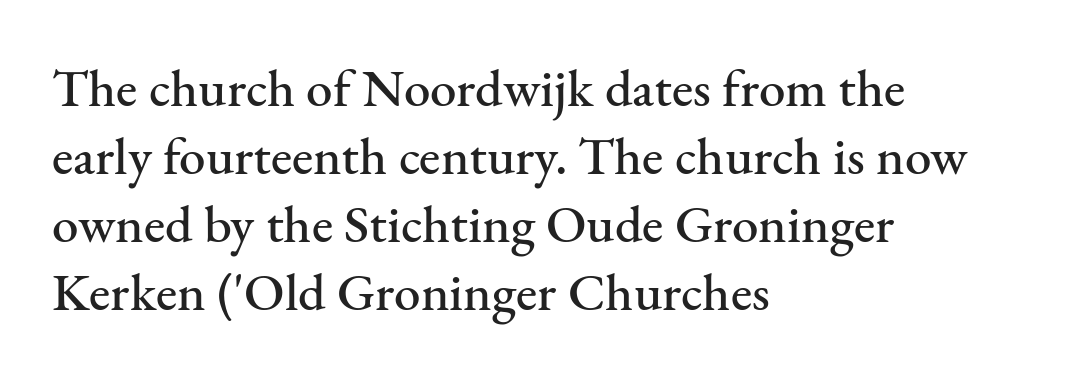
{"serif": "yes", "italic": "no", "width": "normal", "stroke_contrast": "medium", "x_height": "small", "monospaced": "no", "underline": "no", "align": "left", "line_spacing": "normal", "line_spacing_ratio": 1.28, "letter_spacing": "normal", "letter_spacing_em": 0.0, "glyph_px": 53}
